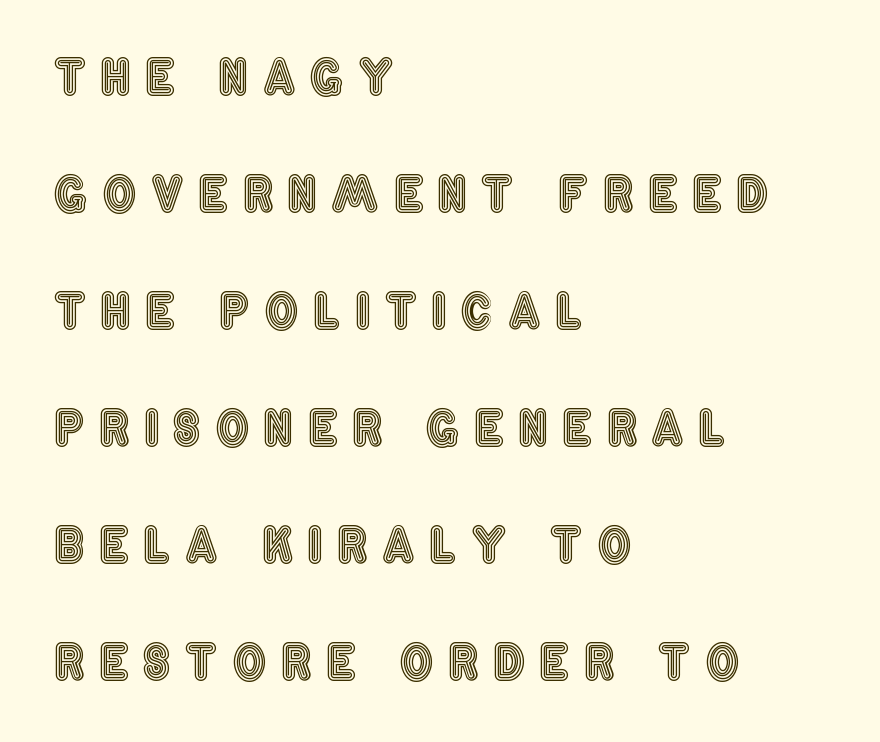
{"italic": "no", "width": "condensed", "x_height": "large", "monospaced": "no", "underline": "no", "align": "left", "line_spacing": "loose", "line_spacing_ratio": 2.49, "letter_spacing": "wide", "letter_spacing_em": 0.31, "glyph_px": 47}
